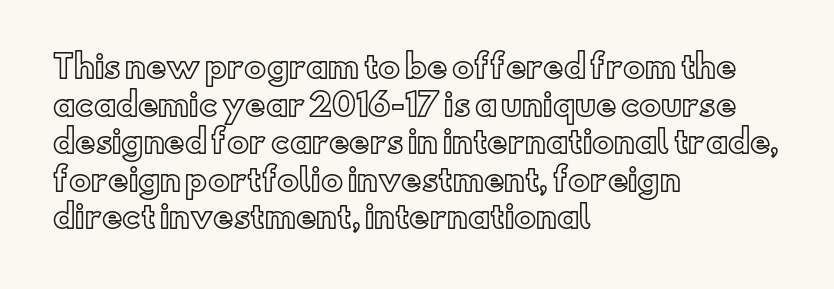
Only glyphs here, with clear space below each row. The letterforms sit shoulder to shoulder at normal distance. If you drew a ruler down the left edge, every line would touch it. This is roman type, the default non-slanted kind. The rendering uses natural spacing where letterforms have individual widths.
